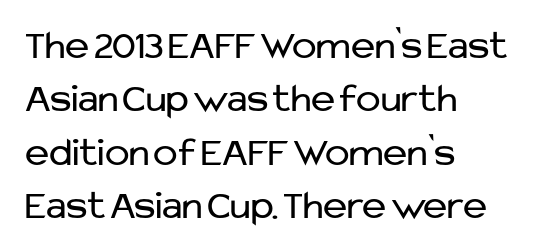
{"serif": "no", "italic": "no", "bold": "no", "weight": "regular", "width": "normal", "stroke_contrast": "low", "x_height": "medium", "monospaced": "no", "underline": "no", "align": "left", "line_spacing": "normal", "line_spacing_ratio": 1.3, "letter_spacing": "normal", "letter_spacing_em": 0.0, "glyph_px": 41}
